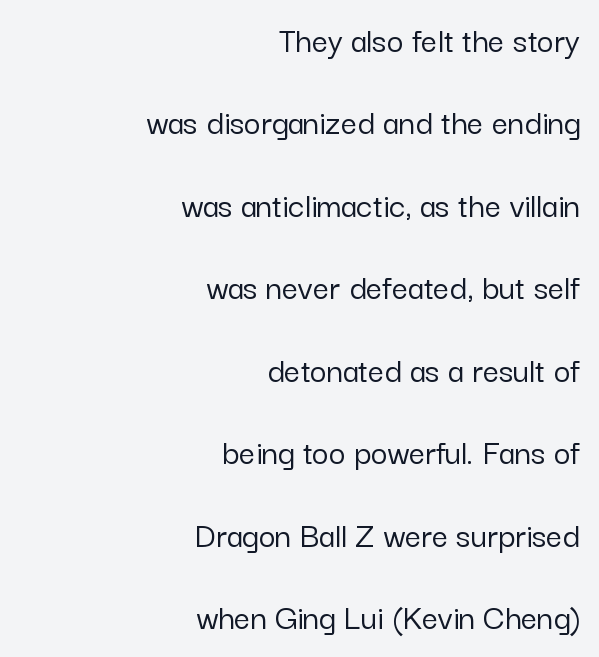
Q: Is the text italic (slanted)? A: No, it is upright.
Q: Is the typeface a serif or a sans-serif typeface? A: Sans-serif.
Q: Is the text underlined? A: No.
Q: How is the paragraph aligned? A: Right-aligned.
Q: Is the spacing between letters normal or unusually wide? A: Normal.
Q: Is the spacing between lines tight, normal or loose? A: Loose.
Q: Width (condensed, normal, or wide)? A: Normal.
Q: Stroke contrast? A: Low.
Q: x-height? A: Medium.
Q: Monospaced? A: No.
